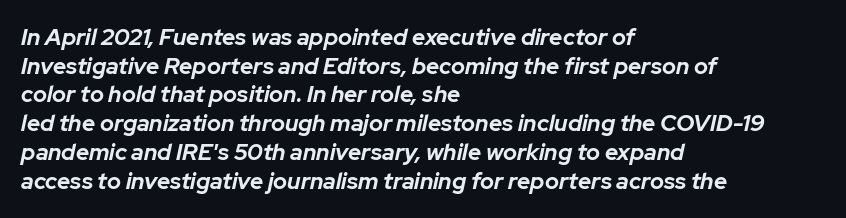
{"italic": "yes", "lean": "right", "slant_degrees": 12, "bold": "yes", "underline": "no", "align": "left", "line_spacing": "normal", "line_spacing_ratio": 1.25, "letter_spacing": "normal", "letter_spacing_em": 0.0, "glyph_px": 23}
